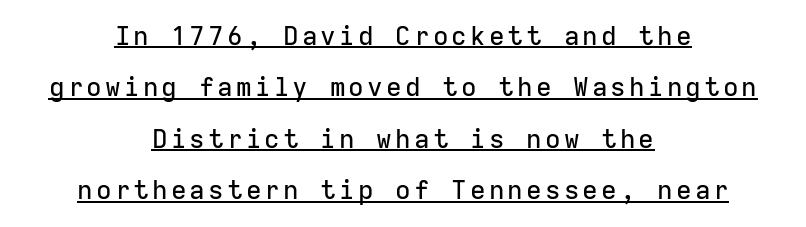
Posture: vertical. Descenders here cross a horizontal rule under the line. Vertically, the passage feels expansive, rows floating well apart. Notice how the passage keeps no hard edge, just a central spine.
